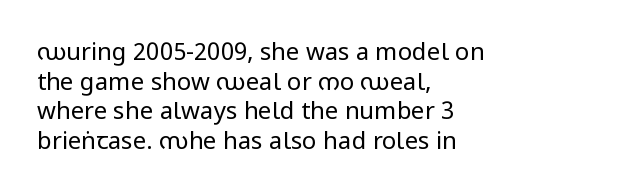
The image shows 24 px text type, upright; set left-aligned, line spacing 1.23x, normal letter spacing, not underlined.
